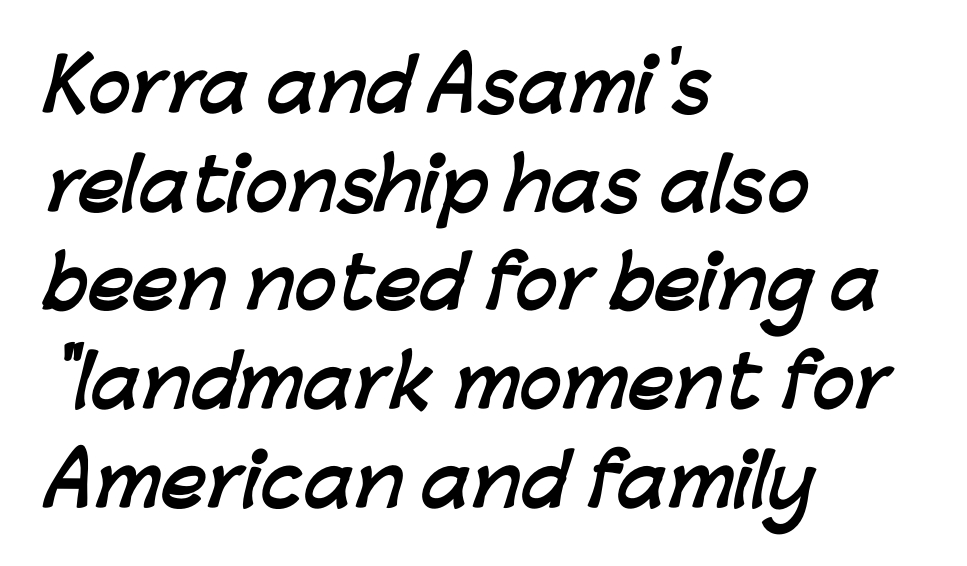
You could not count columns in this text — the font is proportionally spaced. The line-height multiplier appears to be the usual default. The string is rendered with underlining switched off. The passage shown is emphatically bold.
